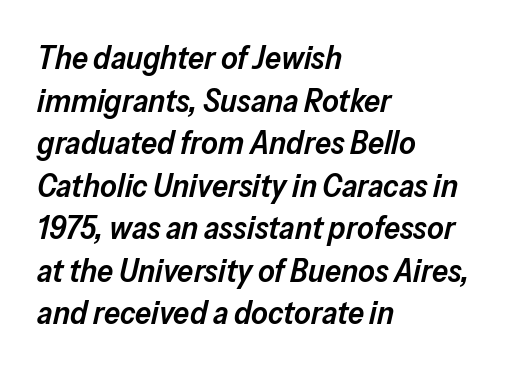
Q: Is the text bold? A: Semi-bold.
Q: Is the text italic (slanted)? A: Yes, it leans right by about 13 degrees.
Q: Is the text underlined? A: No.
Q: How is the paragraph aligned? A: Left-aligned.
Q: Is the spacing between letters normal or unusually wide? A: Normal.
Q: Is the spacing between lines tight, normal or loose? A: Normal.
Q: Width (condensed, normal, or wide)? A: Normal.
Q: Stroke contrast? A: Low.
Q: x-height? A: Medium.
Q: Monospaced? A: No.
